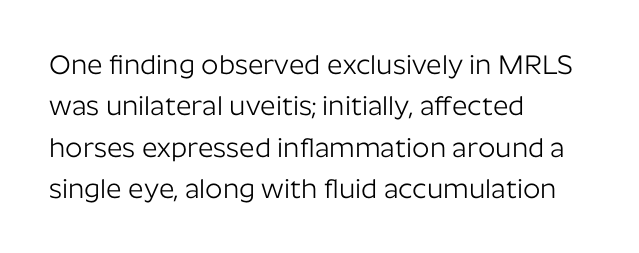
{"italic": "no", "bold": "no", "underline": "no", "align": "left", "line_spacing": "normal", "line_spacing_ratio": 1.53, "letter_spacing": "normal", "letter_spacing_em": 0.0, "glyph_px": 27}
